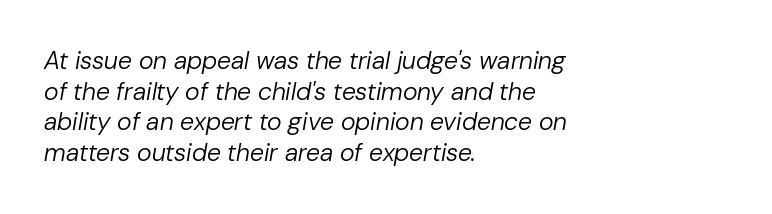
Observe the ordinary spacing: letters are neighbours, not strangers. Any mark beneath the type? The region is blank. Visually the block forms a straight wall on the left and a jagged coastline on the right. The specimen reads as italic at a glance. Compared with a typical body face, this is equally light or lighter still.
